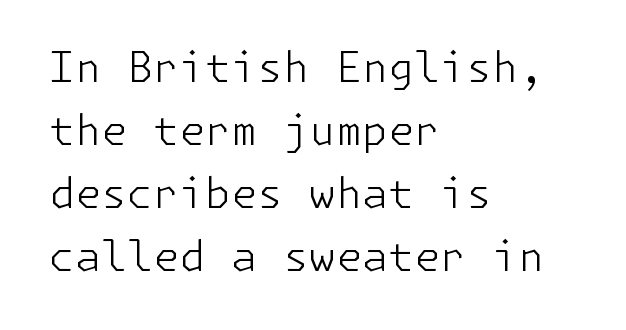
Q: Is the text bold? A: No.
Q: Is the text italic (slanted)? A: No, it is upright.
Q: Is the typeface a serif or a sans-serif typeface? A: Sans-serif.
Q: Is the text underlined? A: No.
Q: How is the paragraph aligned? A: Left-aligned.
Q: Is the spacing between letters normal or unusually wide? A: Normal.
Q: Is the spacing between lines tight, normal or loose? A: Normal.
Q: Width (condensed, normal, or wide)? A: Normal.
Q: Stroke contrast? A: Low.
Q: x-height? A: Medium.
